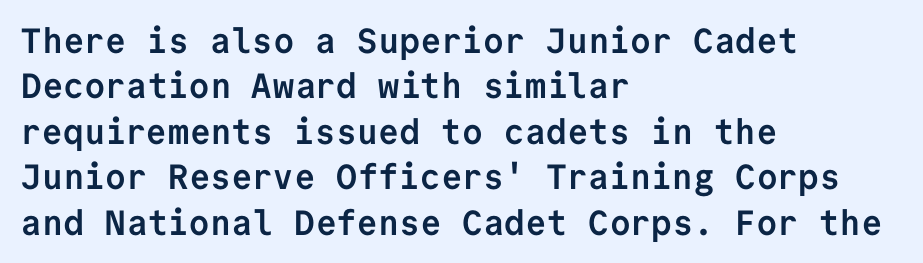
Vertical spacing — default. This rendering leaves character spacing at its baseline value. Do the characters align in a grid? Yes, the font is monospaced. Chunky letters — that's bold for sure. Notice how the passage keeps a crisp vertical edge on the left only. Descenders hang freely into open space.
